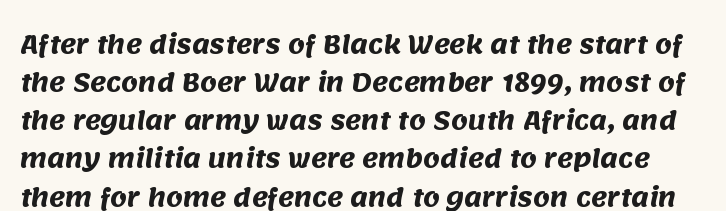
{"bold": "yes", "underline": "no", "line_spacing": "normal", "line_spacing_ratio": 1.59, "letter_spacing": "normal", "letter_spacing_em": 0.0, "glyph_px": 24}
